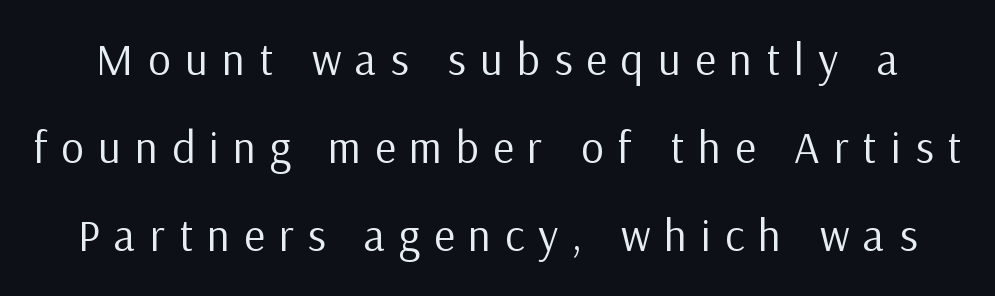
{"serif": "no", "italic": "no", "bold": "no", "weight": "regular", "width": "normal", "stroke_contrast": "low", "x_height": "medium", "monospaced": "no", "underline": "no", "line_spacing": "loose", "line_spacing_ratio": 1.96, "letter_spacing": "wide", "letter_spacing_em": 0.31, "glyph_px": 45}
